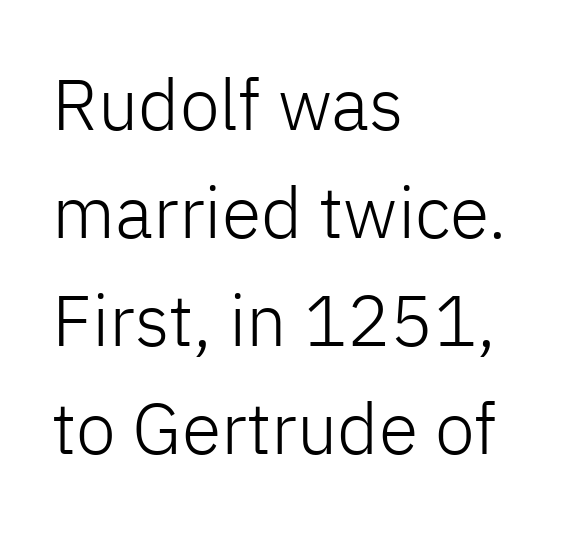
The image shows 72 px light sans-serif type, upright; set left-aligned, normal line spacing (1.5x), normal letter spacing, not underlined; low stroke contrast and a medium x-height.
